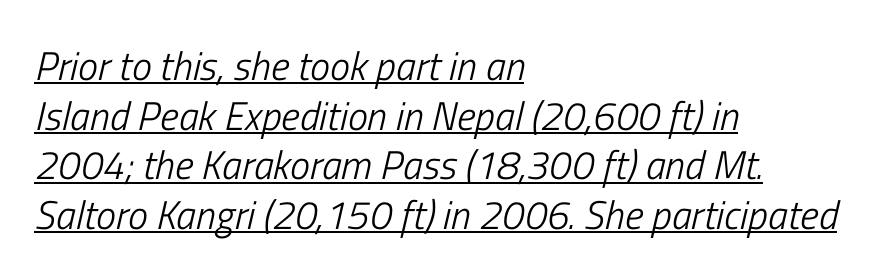
The lines are quadded left. The rendering uses natural spacing where letterforms have individual widths. Weight: in the light-to-regular range. Would a proofreader flag this as italicized? Yes. Compared with typical body copy, the letter spacing here is the same.
